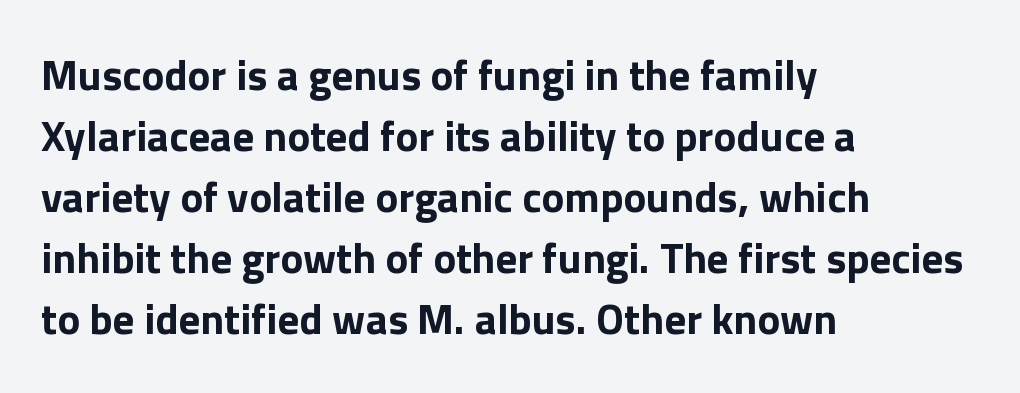
{"serif": "no", "italic": "no", "bold": "yes", "weight": "bold", "width": "normal", "x_height": "medium", "monospaced": "no", "underline": "no", "align": "left", "line_spacing": "normal", "line_spacing_ratio": 1.42, "letter_spacing": "normal", "letter_spacing_em": 0.0, "glyph_px": 43}
